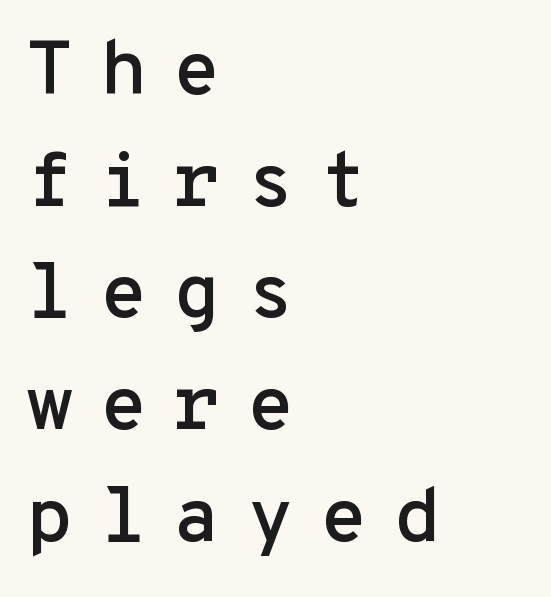
{"serif": "no", "italic": "no", "width": "normal", "stroke_contrast": "low", "x_height": "medium", "monospaced": "yes", "underline": "no", "align": "left", "line_spacing": "normal", "line_spacing_ratio": 1.45, "letter_spacing": "wide", "letter_spacing_em": 0.34, "glyph_px": 77}
